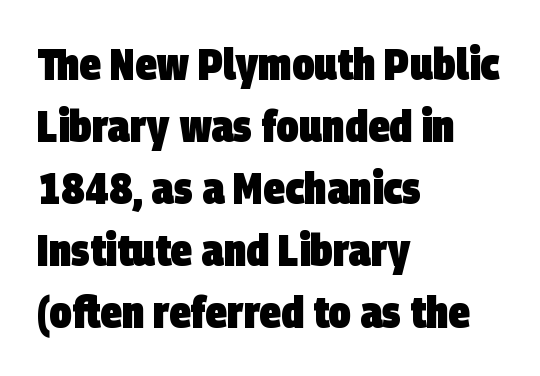
The image shows 44 px heavy, condensed sans-serif type; set left-aligned, normal line spacing (1.41x), normal letter spacing, not underlined; low stroke contrast and a large x-height.
